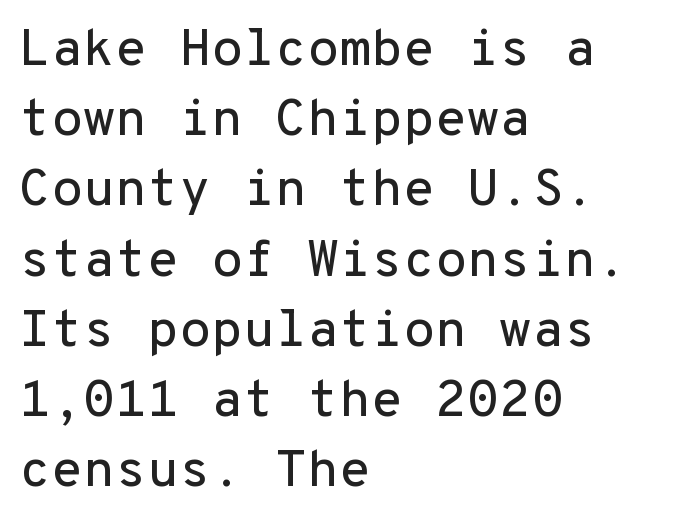
{"serif": "no", "italic": "no", "width": "normal", "stroke_contrast": "low", "x_height": "medium", "monospaced": "yes", "underline": "no", "align": "left", "line_spacing": "normal", "line_spacing_ratio": 1.35, "letter_spacing": "normal", "letter_spacing_em": 0.0, "glyph_px": 52}
